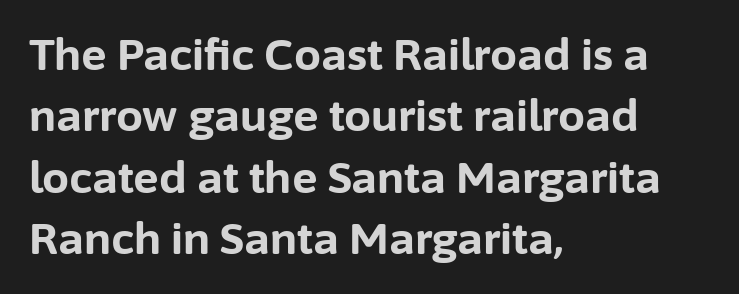
You can tell from the bare stems that sans-serif type was used. Descenders are the only things crossing below the line. A student would call this left alignment; a typographer would say flush left, rag right. Think of a printed novel: that variable character pitch is what you see here. Designer's note — italics off, roman on. Line spacing here is normal.
